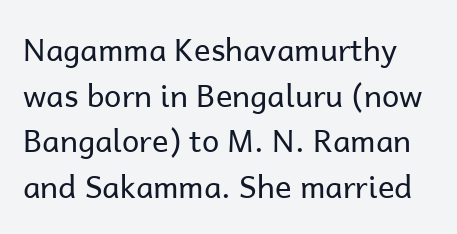
The image shows 31 px regular-weight sans-serif type, upright; set normal line spacing (1.47x), normal letter spacing, not underlined; low stroke contrast and a medium x-height.
